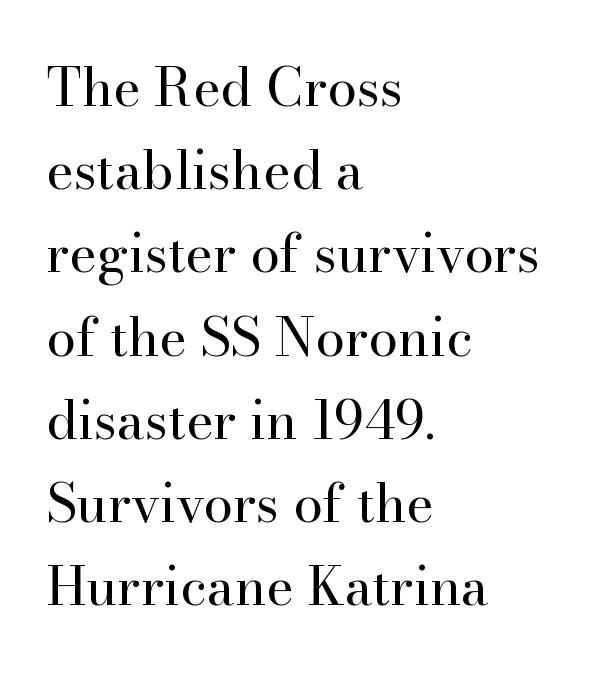
Character widths vary here, with narrow letters taking less room than wide ones. The letters stand upright; this is a roman face. This sample keeps an unexceptional amount of space between lines. Left-aligned paragraph, ragged on the right. Nothing unusual about the tracking: characters are spaced as the font intends.
